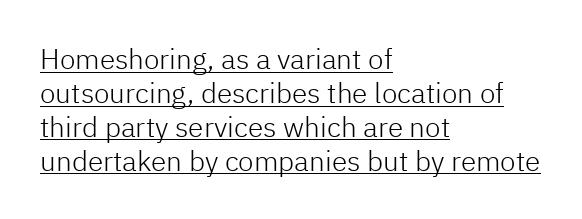
Heaviness? Minimal to ordinary, like unemphasized prose. The rendering uses natural spacing where letterforms have individual widths. The letters carry no serifs — their stems end cleanly without finishing strokes. Caption: lettering with a line underneath.
